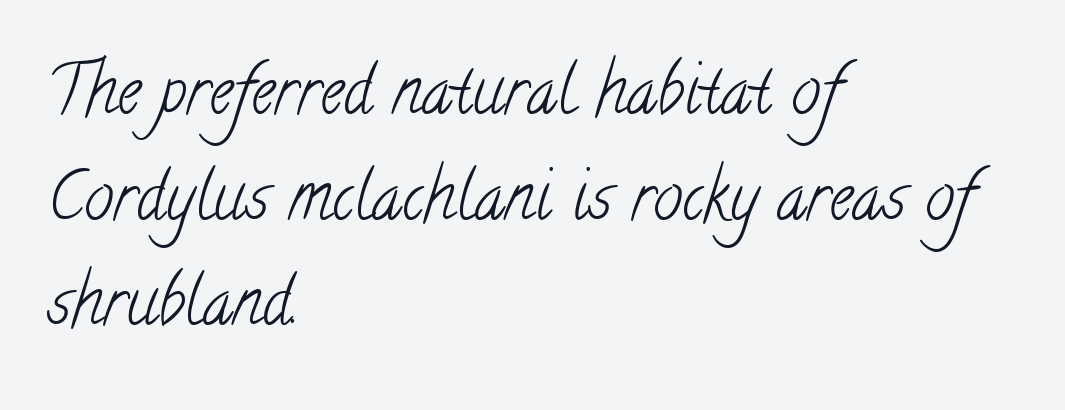
Q: Is the text bold? A: No.
Q: Is the text underlined? A: No.
Q: How is the paragraph aligned? A: Left-aligned.
Q: Is the spacing between letters normal or unusually wide? A: Normal.
Q: Is the spacing between lines tight, normal or loose? A: Normal.
Q: Width (condensed, normal, or wide)? A: Condensed.
Q: Stroke contrast? A: Low.
Q: x-height? A: Small.
Q: Monospaced? A: No.
